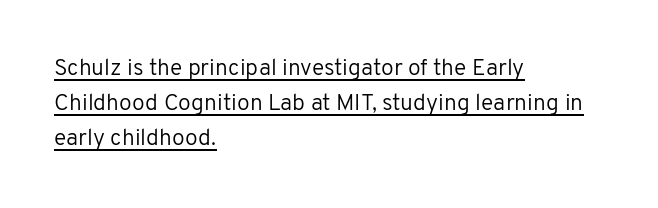
{"italic": "no", "bold": "no", "underline": "yes", "align": "left", "line_spacing": "normal", "line_spacing_ratio": 1.52, "letter_spacing": "normal", "letter_spacing_em": 0.0, "glyph_px": 23}
